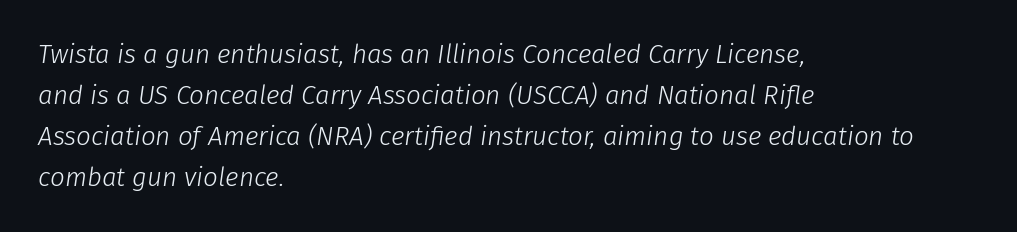
{"italic": "yes", "lean": "right", "slant_degrees": 8, "bold": "no", "underline": "no", "align": "left", "line_spacing": "normal", "line_spacing_ratio": 1.58, "letter_spacing": "normal", "letter_spacing_em": 0.0, "glyph_px": 26}
